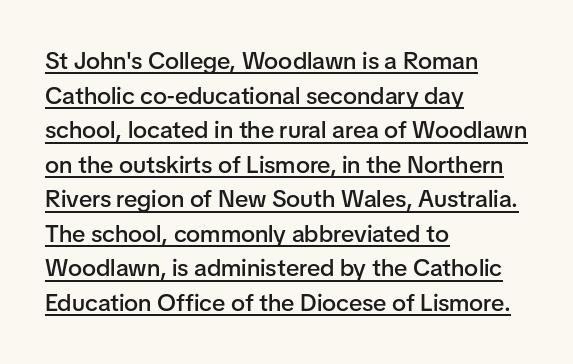
{"italic": "no", "bold": "semi", "underline": "yes", "align": "left", "line_spacing": "normal", "line_spacing_ratio": 1.44, "letter_spacing": "normal", "letter_spacing_em": 0.0, "glyph_px": 24}
